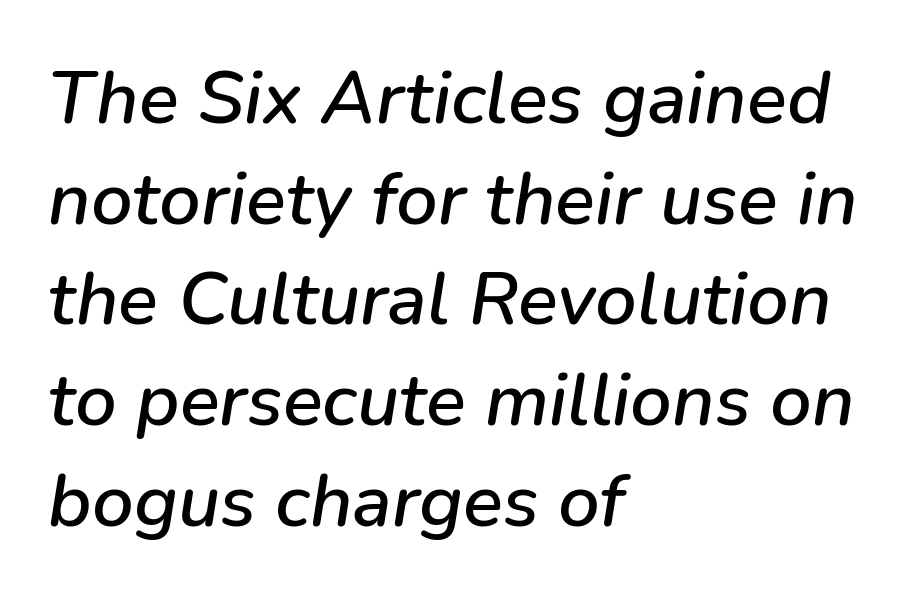
The image shows 74 px text type, italic (leaning right); set left-aligned, normal line spacing (1.36x), normal letter spacing, not underlined; low stroke contrast and a medium x-height.
